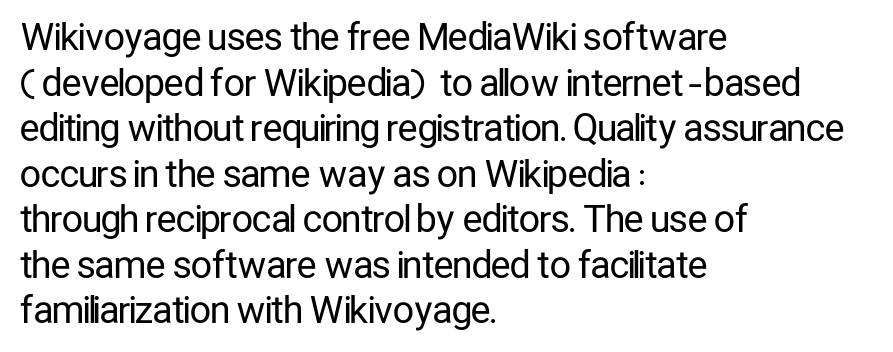
{"serif": "no", "italic": "no", "bold": "no", "weight": "regular", "width": "condensed", "stroke_contrast": "low", "x_height": "medium", "monospaced": "no", "underline": "no", "align": "left", "line_spacing_ratio": 1.23, "letter_spacing": "normal", "letter_spacing_em": 0.0, "glyph_px": 37}
